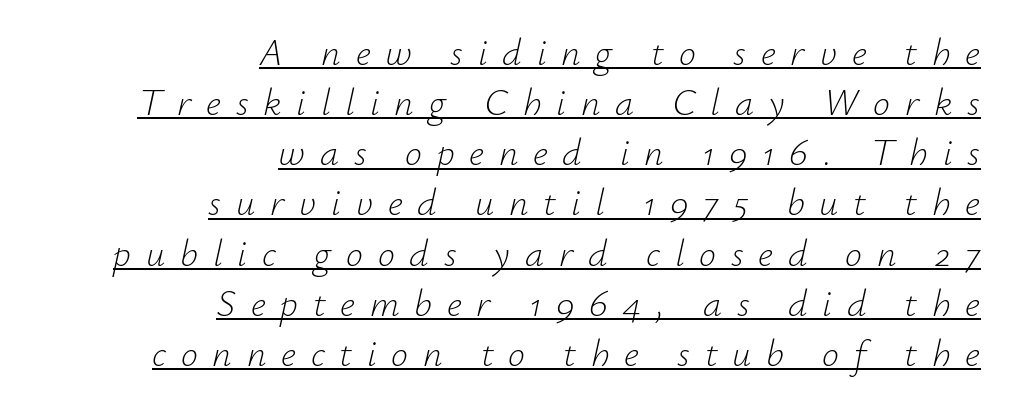
The image shows 38 px light type, italic (leaning right); set right-aligned, normal line spacing (1.32x), unusually wide letter spacing (+0.39 em), underlined; low stroke contrast and a small x-height.
